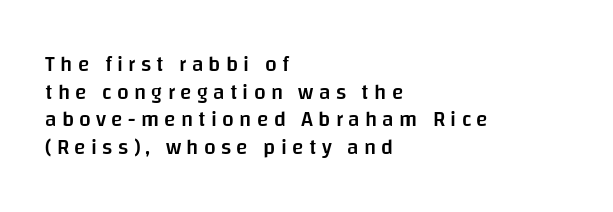
Q: Is the text bold? A: Semi-bold.
Q: Is the text italic (slanted)? A: No, it is upright.
Q: Is the text underlined? A: No.
Q: How is the paragraph aligned? A: Left-aligned.
Q: Is the spacing between letters normal or unusually wide? A: Unusually wide.
Q: Is the spacing between lines tight, normal or loose? A: Normal.
